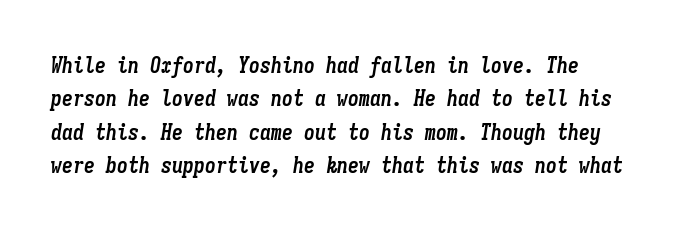
The image shows 22 px bold type, italic (leaning right); set normal line spacing (1.52x), normal letter spacing, not underlined.
